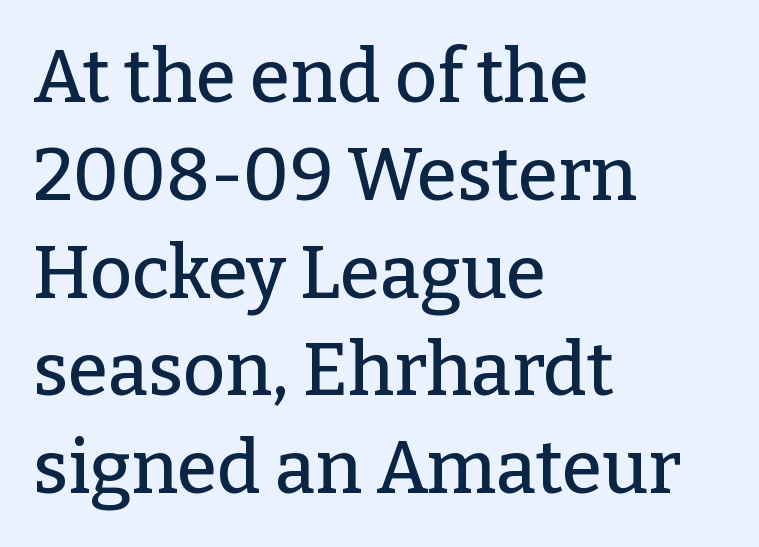
Glyph-to-glyph distance matches everyday printed text. Looks like regular typesetting: each glyph gets only the width it needs. Horizontal bands of white between lines are of average thickness. Layout note: lines flush left.
